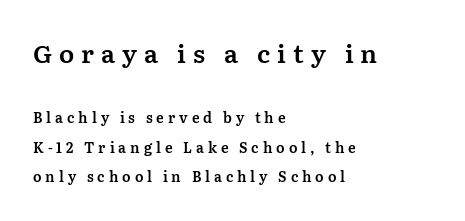
What's the leading like? Stretched, with rows far apart. Top chunk: large. Bottom chunk: small. If you drew a line through each stem, it would be perfectly vertical. Each word looks stretched out because of the extra space between its letters. These lines are set flush left with a ragged right edge.
